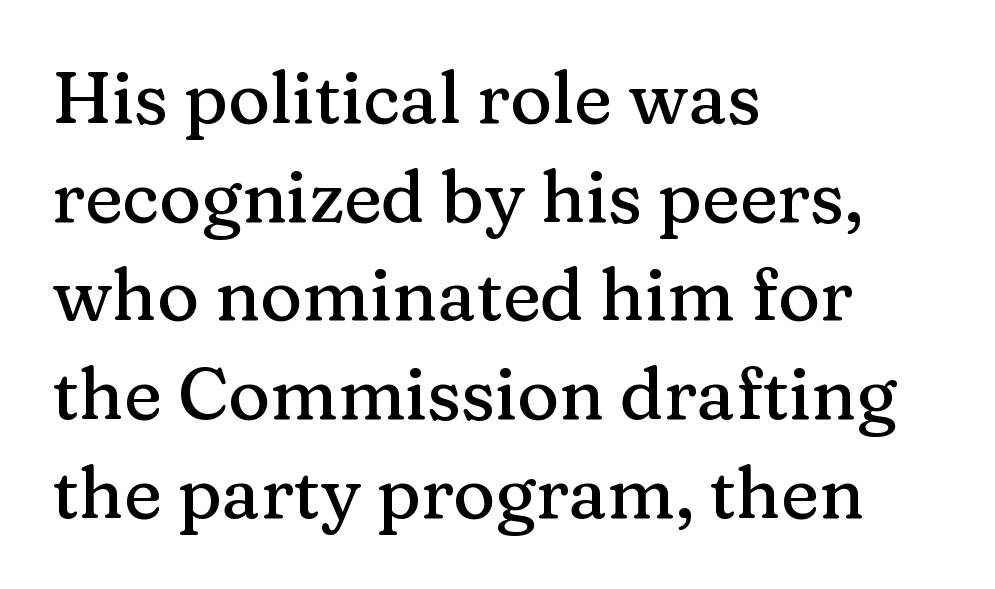
Nope, not italic — everything's standing straight. The rag falls on the right side of this text block. The zone under the glyphs is completely vacant. The passage shown is typed in a proportional face where columns would drift. Students, note that the glyphs here touch the page at normal intervals. Letterform terminals end in serifs throughout the passage.
